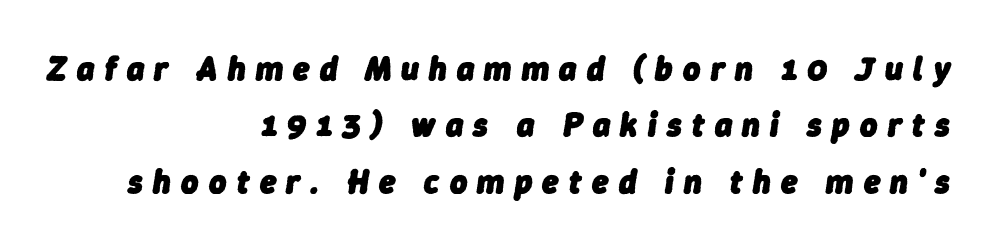
{"italic": "yes", "lean": "right", "slant_degrees": 9, "bold": "yes", "weight": "heavy", "width": "normal", "stroke_contrast": "low", "x_height": "medium", "monospaced": "no", "underline": "no", "align": "right", "line_spacing_ratio": 1.71, "letter_spacing": "wide", "letter_spacing_em": 0.31, "glyph_px": 33}
